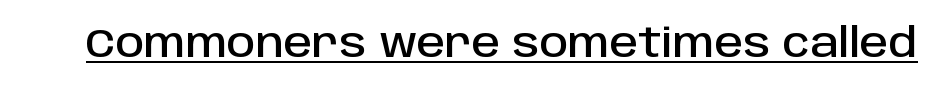
{"serif": "no", "italic": "no", "width": "normal", "stroke_contrast": "low", "x_height": "large", "monospaced": "no", "underline": "yes", "letter_spacing": "normal", "letter_spacing_em": 0.0, "glyph_px": 40}
